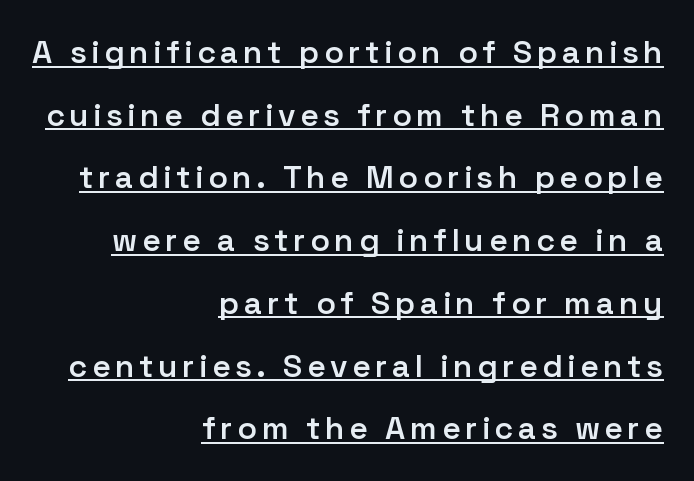
Q: Is the text bold? A: Semi-bold.
Q: Is the text italic (slanted)? A: No, it is upright.
Q: Is the typeface a serif or a sans-serif typeface? A: Sans-serif.
Q: Is the text underlined? A: Yes.
Q: How is the paragraph aligned? A: Right-aligned.
Q: Is the spacing between lines tight, normal or loose? A: Loose.
Q: Width (condensed, normal, or wide)? A: Normal.
Q: Stroke contrast? A: Low.
Q: x-height? A: Medium.
Q: Monospaced? A: No.
